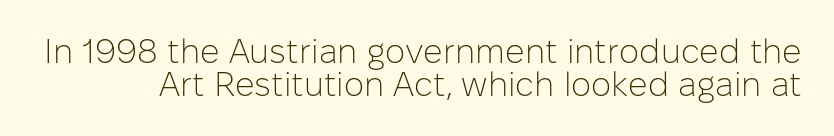
{"serif": "no", "italic": "no", "bold": "no", "weight": "light", "width": "normal", "stroke_contrast": "low", "x_height": "medium", "monospaced": "no", "underline": "no", "line_spacing": "tight", "line_spacing_ratio": 0.98, "letter_spacing": "normal", "letter_spacing_em": 0.0, "glyph_px": 34}
